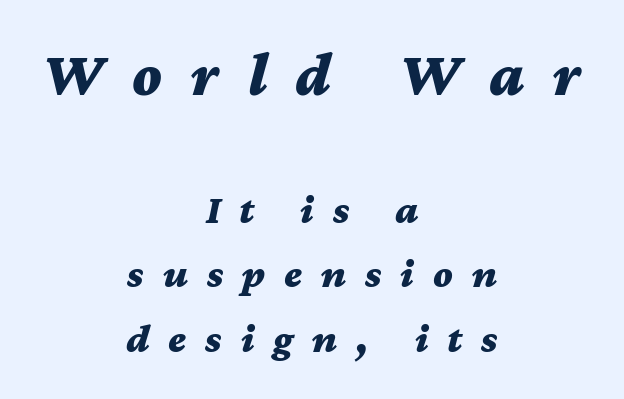
{"italic": "yes", "lean": "right", "slant_degrees": 12, "bold": "yes", "weight": "bold", "width": "wide", "stroke_contrast": "medium", "x_height": "medium", "monospaced": "no", "underline": "no", "align": "center", "line_spacing": "normal", "line_spacing_ratio": 1.58, "letter_spacing": "wide", "letter_spacing_em": 0.46, "larger_block": "first", "size_ratio": 1.51, "glyph_px": 62}
